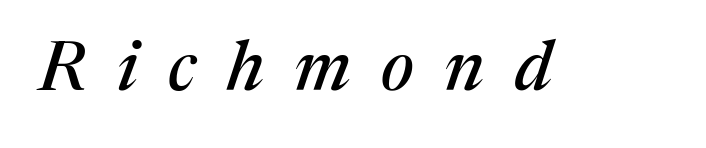
The rendering uses natural spacing where letterforms have individual widths. The baseline area is clear. Observe the serifs anchoring each vertical stroke in this sample. Characters follow at a spacing far wider than the type designer built in. The typography opts for an oblique posture over an upright one.
